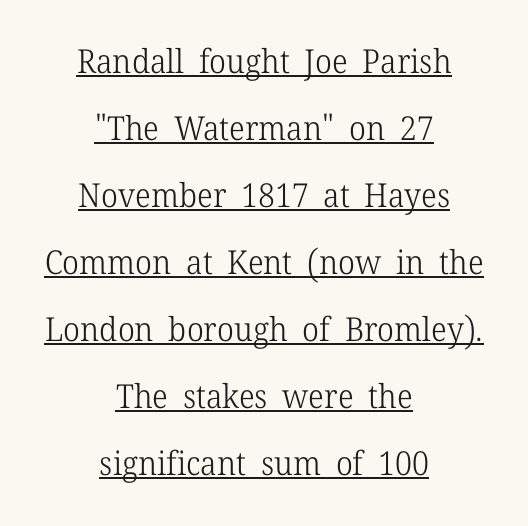
Q: Is the text bold? A: No.
Q: Is the text italic (slanted)? A: No, it is upright.
Q: Is the typeface a serif or a sans-serif typeface? A: Serif.
Q: Is the text underlined? A: Yes.
Q: How is the paragraph aligned? A: Centered.
Q: Is the spacing between letters normal or unusually wide? A: Normal.
Q: Is the spacing between lines tight, normal or loose? A: Loose.
Q: Width (condensed, normal, or wide)? A: Normal.
Q: Stroke contrast? A: Low.
Q: x-height? A: Medium.
Q: Monospaced? A: No.
